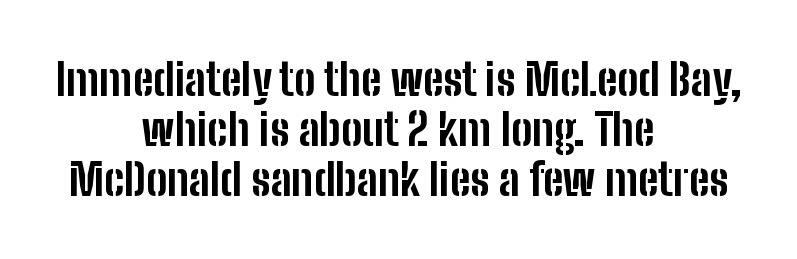
The words here are not underlined. Italic? Not at all — the glyphs are vertical. The rendering uses a bold face; every stroke is thick and dark. The lines are packed closely together with very little leading. Standard letterfit; no display-style spreading of the glyphs.
